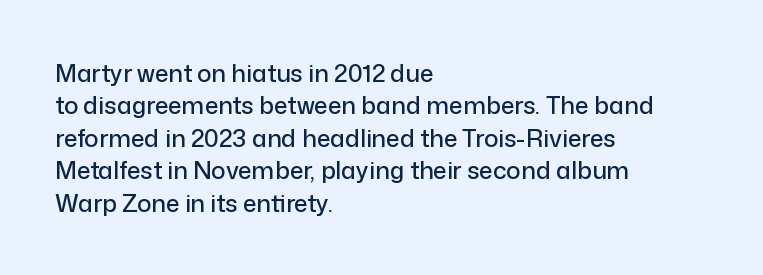
The image shows 24 px text type, upright; set left-aligned, normal line spacing (1.35x), normal letter spacing, not underlined.
